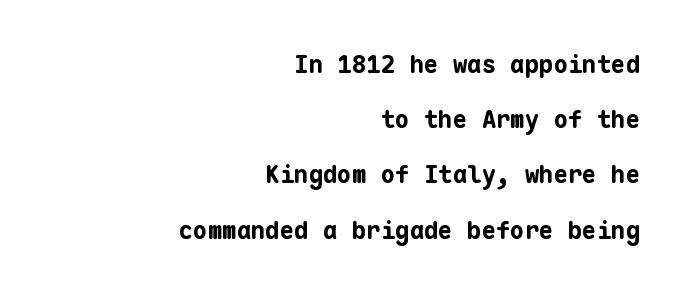
These lines were composed using upright roman letters. The baseline area is clear. This rendering uses right alignment, leaving the left contour irregular. A great deal of white space separates one row of letters from the next. Short note: letters normally spaced. The characters look thick and weighty, a clear bold.
